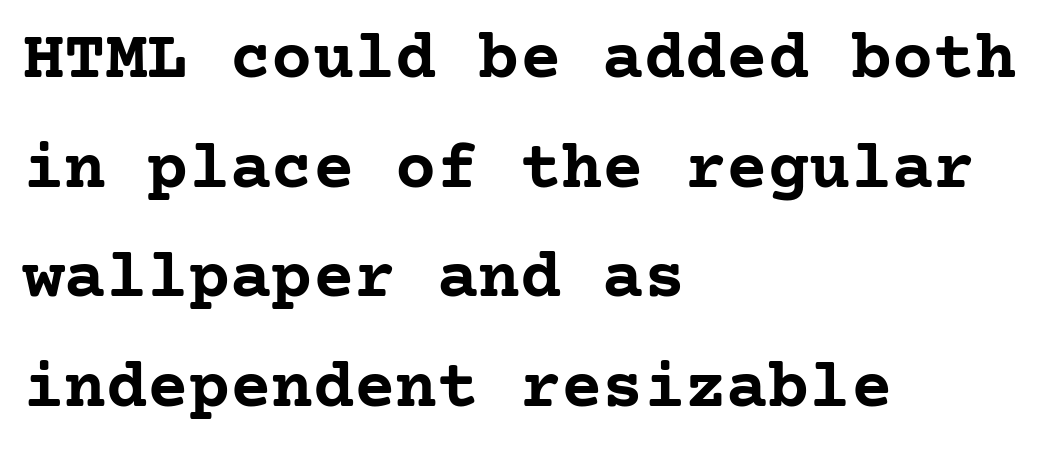
{"serif": "yes", "italic": "no", "bold": "yes", "weight": "semibold", "width": "normal", "stroke_contrast": "low", "x_height": "medium", "underline": "no", "align": "left", "line_spacing": "normal", "line_spacing_ratio": 1.59, "letter_spacing": "normal", "letter_spacing_em": 0.0, "glyph_px": 69}
